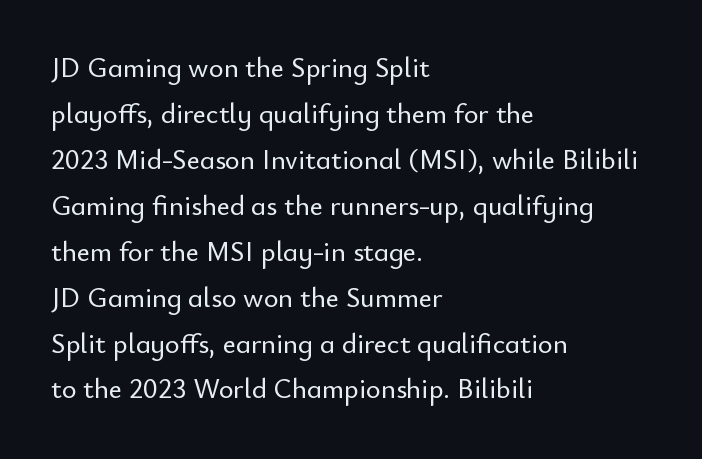
Glance below the letters and you will spot only blank space. The face used here is proportionally spaced, like ordinary book or web type. The font family rendered here belongs to the sans-serif group. Glyph-to-glyph distance matches everyday printed text. Notice how the stems are strictly vertical — no italics here.
